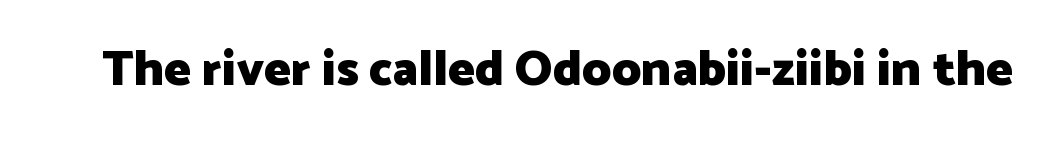
The image shows 50 px heavy sans-serif type, upright; set normal letter spacing, not underlined; low stroke contrast and a medium x-height.
